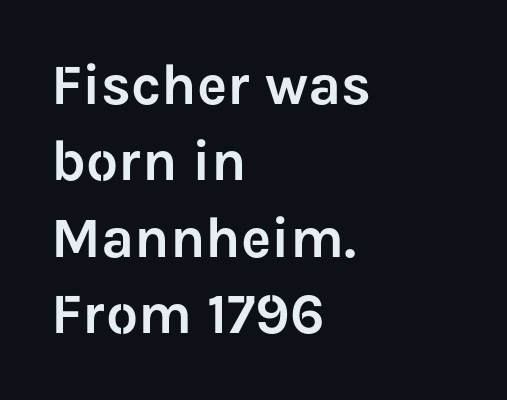
Check under the words: just untouched page. The font family rendered here belongs to the sans-serif group. These lines were composed using upright roman letters. The paragraph has a hard left edge and a soft right edge.
